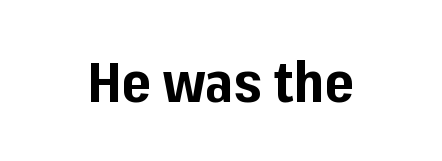
Rule under the text: the space is simply empty. Observe the ordinary spacing: letters are neighbours, not strangers. Upright lettering throughout. Font category for this specimen: sans-serif. Here the designer chose a conventional face with non-uniform glyph widths.
